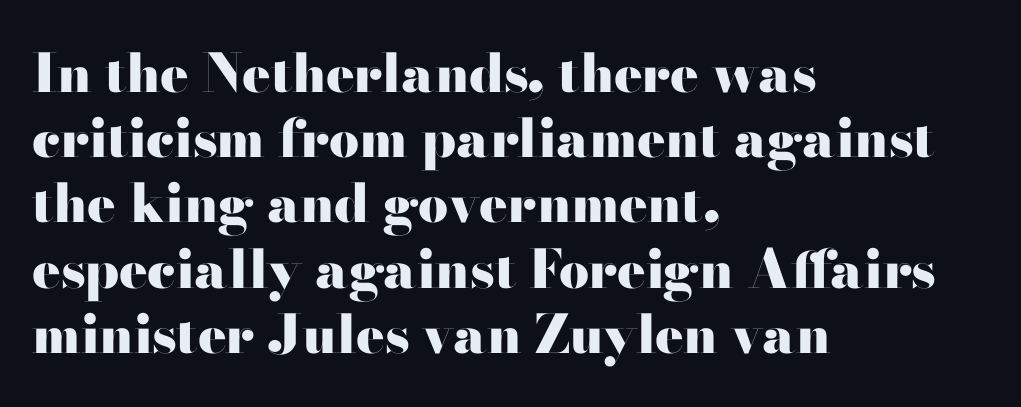
{"serif": "yes", "italic": "no", "bold": "yes", "weight": "heavy", "width": "wide", "stroke_contrast": "high", "x_height": "small", "monospaced": "no", "underline": "no", "align": "left", "line_spacing_ratio": 1.23, "letter_spacing": "normal", "letter_spacing_em": 0.0, "glyph_px": 53}
